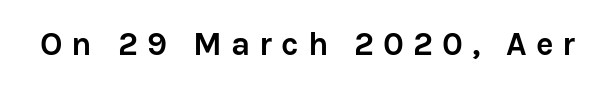
{"serif": "no", "italic": "no", "bold": "yes", "weight": "semibold", "width": "normal", "stroke_contrast": "low", "x_height": "medium", "monospaced": "no", "underline": "no", "letter_spacing": "wide", "letter_spacing_em": 0.27, "glyph_px": 33}
